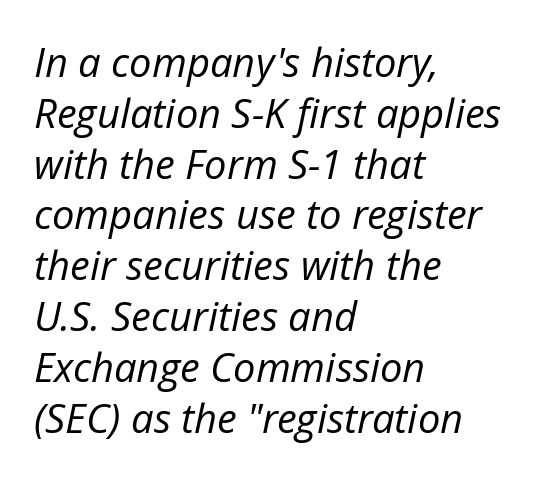
{"italic": "yes", "lean": "right", "slant_degrees": 12, "bold": "no", "weight": "regular", "width": "normal", "stroke_contrast": "low", "x_height": "medium", "monospaced": "no", "underline": "no", "align": "left", "line_spacing": "normal", "line_spacing_ratio": 1.27, "letter_spacing": "normal", "letter_spacing_em": 0.0, "glyph_px": 40}
